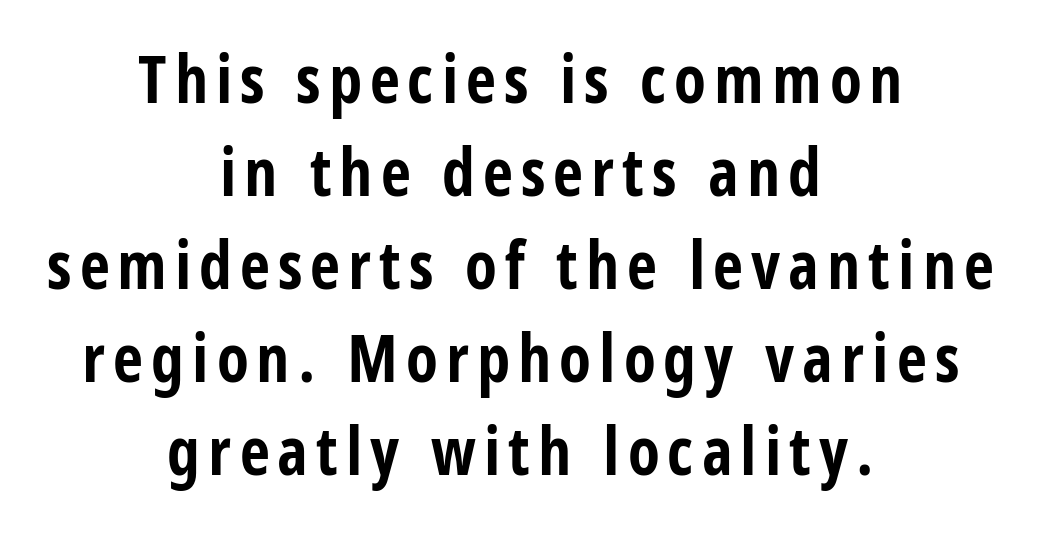
Q: Is the text bold? A: Yes.
Q: Is the text italic (slanted)? A: No, it is upright.
Q: Is the typeface a serif or a sans-serif typeface? A: Sans-serif.
Q: Is the text underlined? A: No.
Q: How is the paragraph aligned? A: Centered.
Q: Is the spacing between lines tight, normal or loose? A: Normal.
Q: Width (condensed, normal, or wide)? A: Condensed.
Q: Stroke contrast? A: Low.
Q: x-height? A: Large.
Q: Monospaced? A: No.
